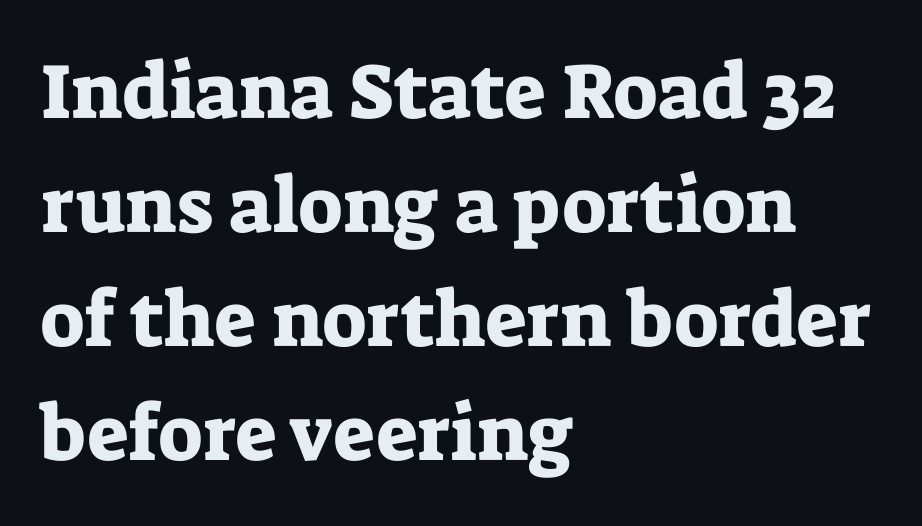
{"serif": "yes", "italic": "no", "width": "normal", "stroke_contrast": "low", "x_height": "medium", "monospaced": "no", "underline": "no", "align": "left", "line_spacing": "normal", "line_spacing_ratio": 1.46, "letter_spacing": "normal", "letter_spacing_em": 0.0, "glyph_px": 78}
